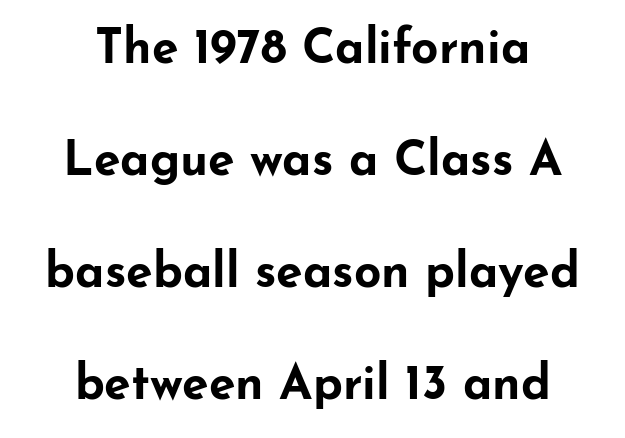
The image shows 48 px bold, wide sans-serif type, upright; set centered, loose line spacing (2.33x), normal letter spacing, not underlined; low stroke contrast and a small x-height.
